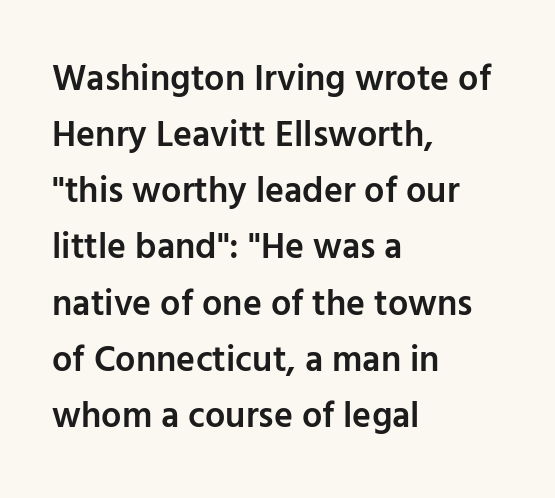
The image shows 36 px semibold sans-serif type, upright; set left-aligned, normal line spacing (1.56x), normal letter spacing, not underlined; low stroke contrast and a medium x-height.
